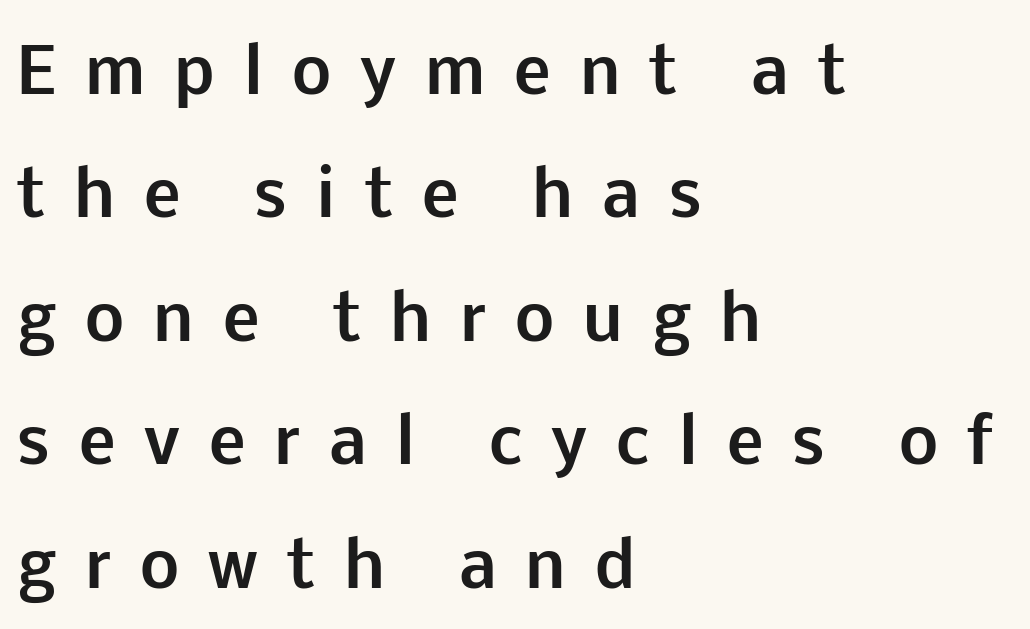
{"serif": "no", "italic": "no", "bold": "yes", "weight": "bold", "width": "normal", "stroke_contrast": "low", "x_height": "medium", "monospaced": "no", "underline": "no", "align": "left", "line_spacing": "loose", "line_spacing_ratio": 1.99, "letter_spacing": "wide", "letter_spacing_em": 0.47, "glyph_px": 62}
